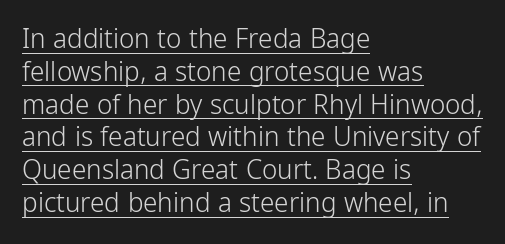
The image shows 26 px text type, upright; set left-aligned, normal line spacing (1.26x), normal letter spacing, underlined.
